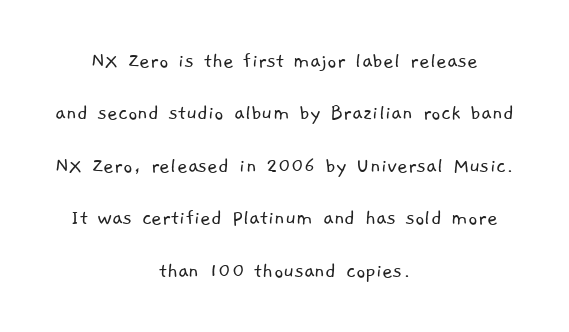
Q: Is the text bold? A: No.
Q: Is the text underlined? A: No.
Q: How is the paragraph aligned? A: Centered.
Q: Is the spacing between letters normal or unusually wide? A: Normal.
Q: Is the spacing between lines tight, normal or loose? A: Loose.
